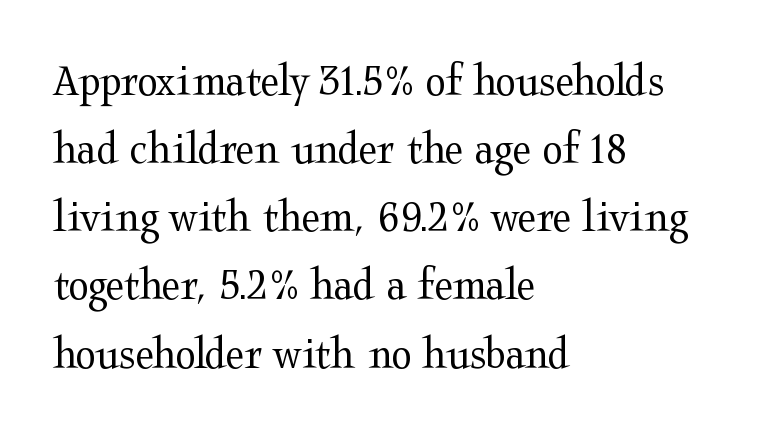
Q: Is the text bold? A: No.
Q: Is the text italic (slanted)? A: No, it is upright.
Q: Is the typeface a serif or a sans-serif typeface? A: Serif.
Q: Is the text underlined? A: No.
Q: How is the paragraph aligned? A: Left-aligned.
Q: Is the spacing between letters normal or unusually wide? A: Normal.
Q: Is the spacing between lines tight, normal or loose? A: Normal.
Q: Width (condensed, normal, or wide)? A: Wide.
Q: Stroke contrast? A: Medium.
Q: x-height? A: Medium.
Q: Monospaced? A: No.
